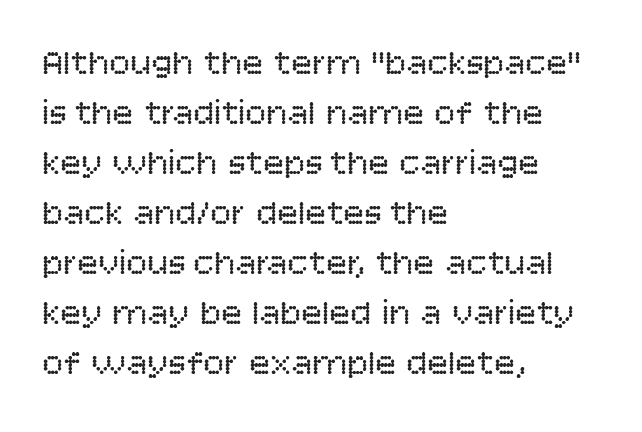
{"serif": "no", "italic": "no", "bold": "no", "weight": "regular", "width": "normal", "stroke_contrast": "low", "x_height": "large", "monospaced": "no", "underline": "no", "align": "left", "line_spacing": "normal", "line_spacing_ratio": 1.43, "letter_spacing": "normal", "letter_spacing_em": 0.0, "glyph_px": 35}
